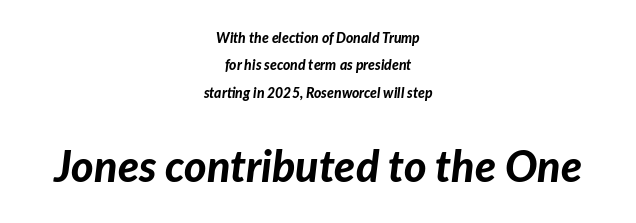
The image shows 43 px bold type, italic (leaning right); set centered, loose line spacing (1.95x), normal letter spacing, not underlined; the second (bottom) block is 3.07x larger; low stroke contrast and a medium x-height.
